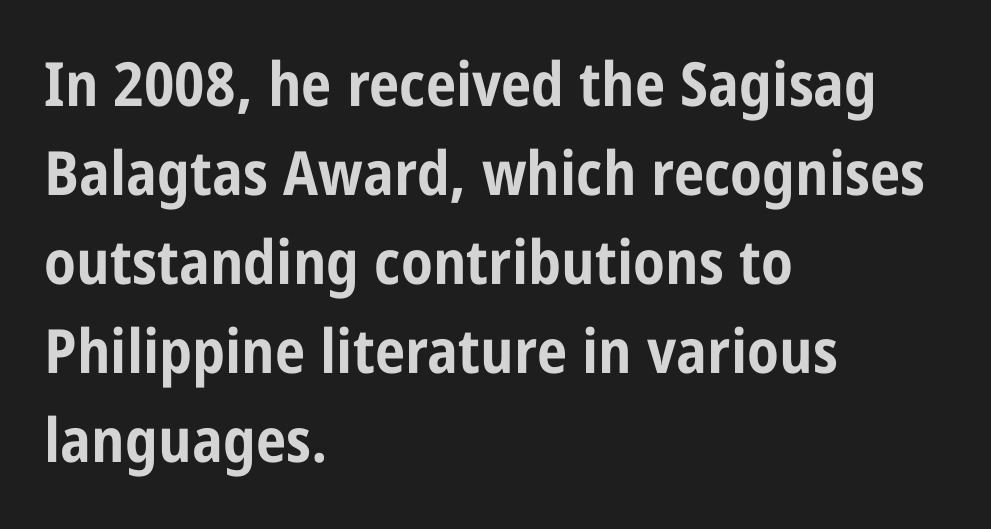
{"serif": "no", "italic": "no", "bold": "yes", "weight": "bold", "width": "condensed", "stroke_contrast": "low", "x_height": "large", "monospaced": "no", "underline": "no", "align": "left", "line_spacing": "normal", "line_spacing_ratio": 1.46, "letter_spacing": "normal", "letter_spacing_em": 0.0, "glyph_px": 61}
